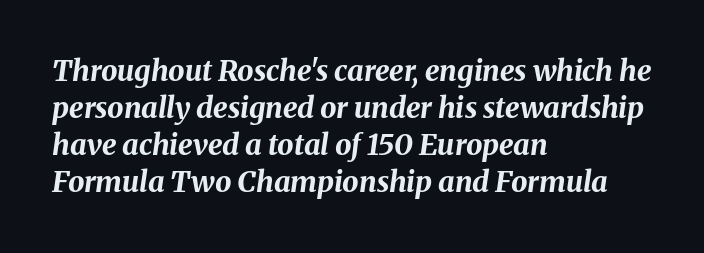
Q: Is the text bold? A: Yes.
Q: Is the text italic (slanted)? A: Yes, it leans right by about 8 degrees.
Q: Is the text underlined? A: No.
Q: How is the paragraph aligned? A: Left-aligned.
Q: Is the spacing between letters normal or unusually wide? A: Normal.
Q: Is the spacing between lines tight, normal or loose? A: Normal.
Q: Width (condensed, normal, or wide)? A: Normal.
Q: Stroke contrast? A: Medium.
Q: x-height? A: Medium.
Q: Monospaced? A: No.
